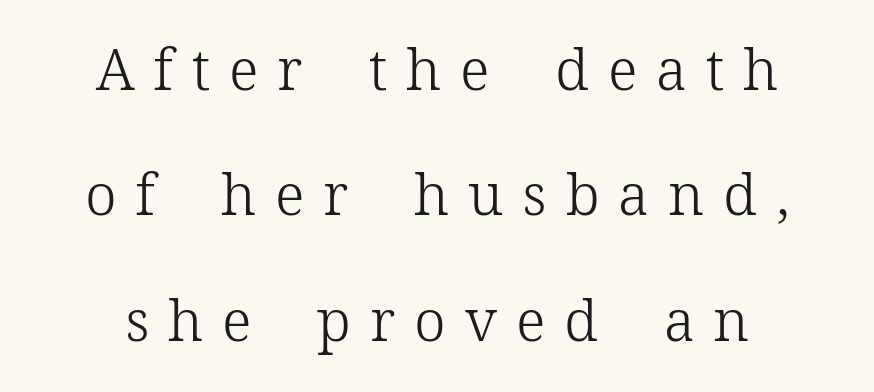
The image shows 57 px light serif type, upright; set centered, loose line spacing (2.2x), unusually wide letter spacing (+0.33 em), not underlined; low stroke contrast and a medium x-height.
